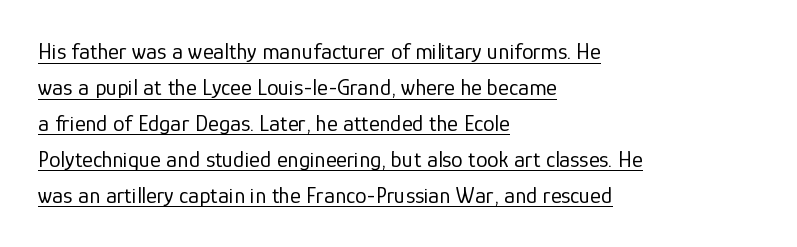
The image shows 23 px text type, upright; set left-aligned, normal line spacing (1.56x), normal letter spacing, underlined.
